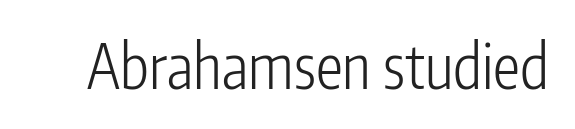
The gap between lines stays unmarked. Type style note: lacks serifs. Heaviness? Minimal to ordinary, like unemphasized prose. Tracking here is standard; glyphs follow each other at the usual distance. The letters stand straight up with perfectly vertical stems.
